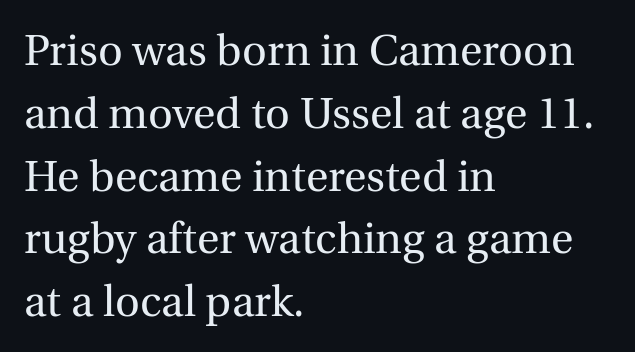
Characters follow at the spacing the type designer built in. Heaviness? Minimal to ordinary, like unemphasized prose. The passage shown is not underscored anywhere. The paragraph has a hard left edge and a soft right edge. Horizontal bands of white between lines are of average thickness.
